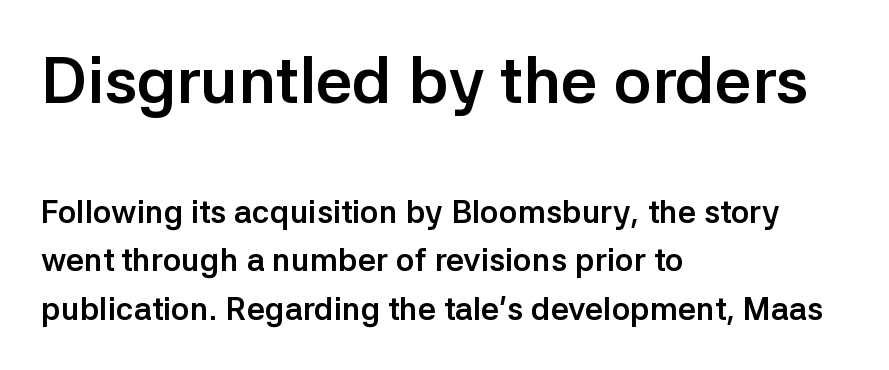
Q: Is the text bold? A: Yes.
Q: Is the text italic (slanted)? A: No, it is upright.
Q: Is the typeface a serif or a sans-serif typeface? A: Sans-serif.
Q: Is the text underlined? A: No.
Q: How is the paragraph aligned? A: Left-aligned.
Q: Is the spacing between letters normal or unusually wide? A: Normal.
Q: Is the spacing between lines tight, normal or loose? A: Normal.
Q: Which block of text is set in a larger size, the first (top) or the second (bottom)? A: The first (top) one.
Q: Width (condensed, normal, or wide)? A: Normal.
Q: Stroke contrast? A: Low.
Q: x-height? A: Medium.
Q: Monospaced? A: No.
